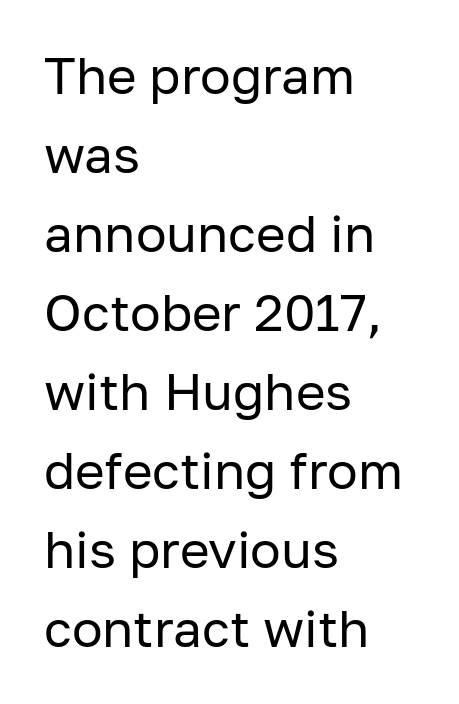
The image shows 51 px regular-weight sans-serif type, upright; set left-aligned, normal line spacing (1.55x), normal letter spacing, not underlined; low stroke contrast and a medium x-height.
